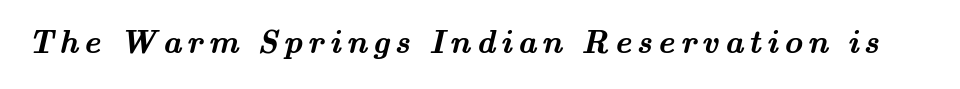
Q: Is the text bold? A: Yes.
Q: Is the typeface a serif or a sans-serif typeface? A: Serif.
Q: Is the text underlined? A: No.
Q: Width (condensed, normal, or wide)? A: Wide.
Q: Stroke contrast? A: Medium.
Q: x-height? A: Small.
Q: Monospaced? A: No.
